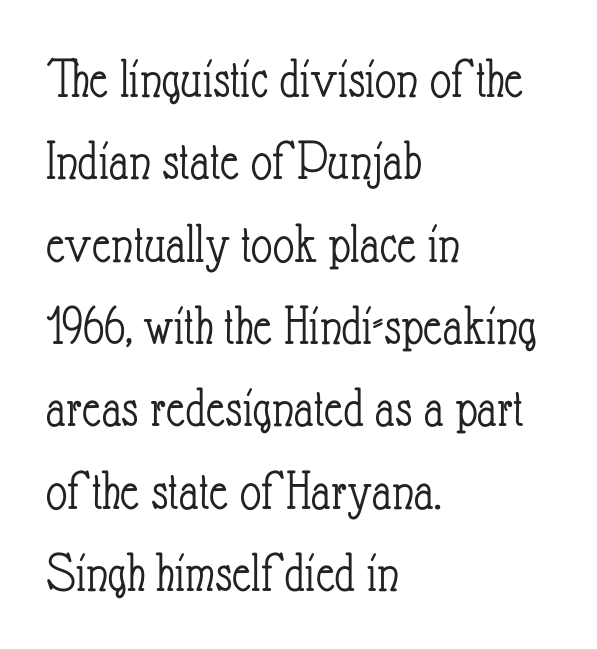
Q: Is the text bold? A: No.
Q: Is the text italic (slanted)? A: No, it is upright.
Q: Is the text underlined? A: No.
Q: How is the paragraph aligned? A: Left-aligned.
Q: Is the spacing between letters normal or unusually wide? A: Normal.
Q: Is the spacing between lines tight, normal or loose? A: Normal.
Q: Width (condensed, normal, or wide)? A: Condensed.
Q: Stroke contrast? A: Low.
Q: x-height? A: Small.
Q: Monospaced? A: No.
